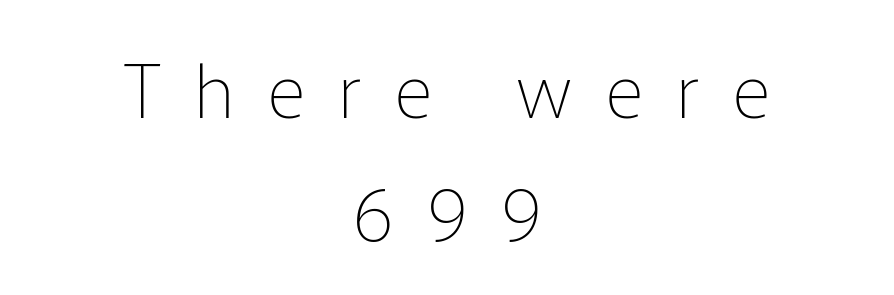
{"serif": "no", "italic": "no", "bold": "no", "weight": "thin", "width": "normal", "stroke_contrast": "low", "x_height": "medium", "monospaced": "no", "underline": "no", "align": "center", "line_spacing": "normal", "line_spacing_ratio": 1.66, "letter_spacing": "wide", "letter_spacing_em": 0.45, "glyph_px": 74}
